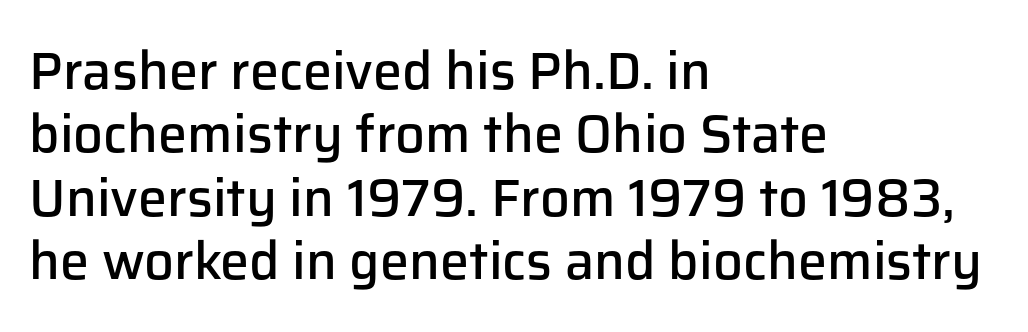
The face used here is a semibold: visibly heavier than regular, lighter than bold. Observe the ordinary spacing: letters are neighbours, not strangers. Spacing verdict: proportional, widths tailored to each character. The text block is weighted toward the left margin, trailing off unevenly rightward.
